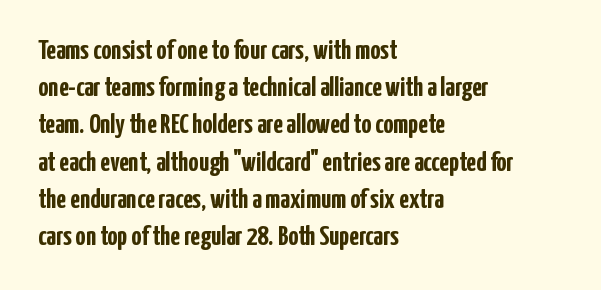
The area under the type is left untouched. Whoever set this chose a conventional vertical rhythm. The passage shown has conventional tracking throughout. The rendering anchors every line to the left-hand side.
